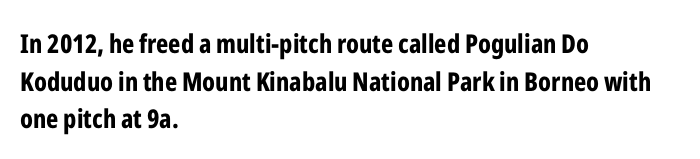
On the weight axis this lands at bold, roughly 700. Words float on clear page, feet unadorned. Interline gaps are of average width in this sample. The rendering keeps characters at their native spacing. In terms of posture, this sample is upright.
